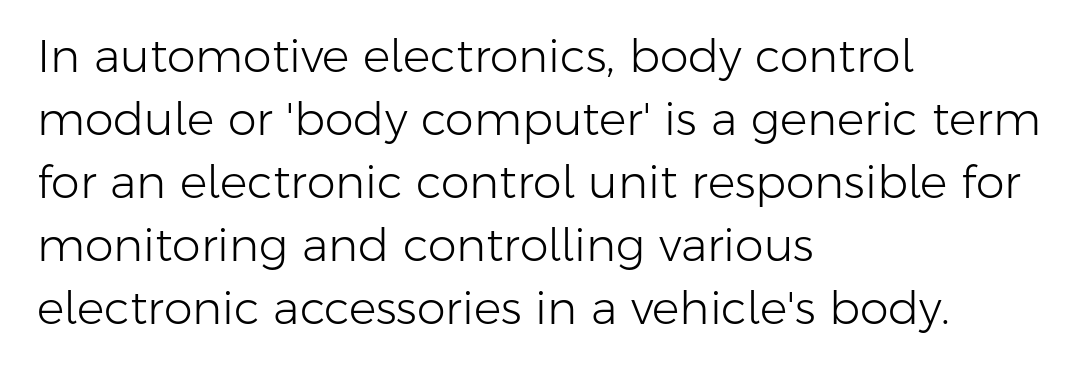
The image shows 46 px light sans-serif type, upright; set left-aligned, normal line spacing (1.37x), normal letter spacing, not underlined; low stroke contrast and a medium x-height.
